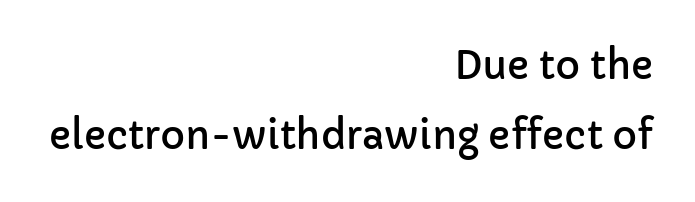
You can tell from the bare stems that sans-serif type was used. The ragged edge is on the left, which tells us the setting is flush right. You can tell it's not italic because the verticals are truly vertical. The passage shown is typed in a proportional face where columns would drift. Bare-footed words on every line.
